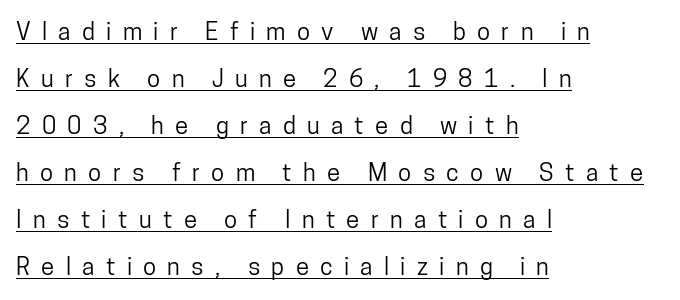
The image shows 24 px text type, upright; set left-aligned, loose line spacing (1.96x), unusually wide letter spacing (+0.47 em), underlined.
